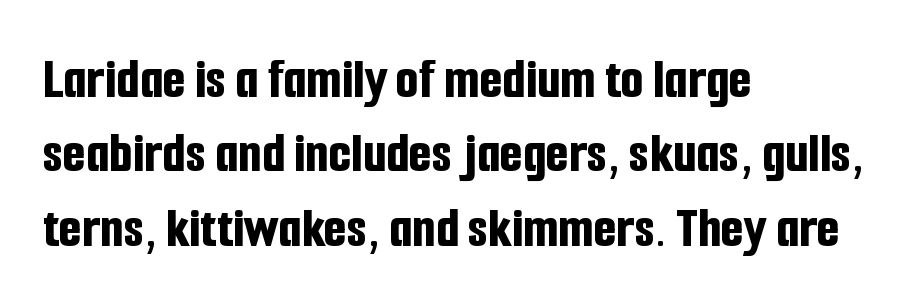
Q: Is the text bold? A: Yes.
Q: Is the text italic (slanted)? A: No, it is upright.
Q: Is the typeface a serif or a sans-serif typeface? A: Sans-serif.
Q: Is the text underlined? A: No.
Q: How is the paragraph aligned? A: Left-aligned.
Q: Is the spacing between letters normal or unusually wide? A: Normal.
Q: Is the spacing between lines tight, normal or loose? A: Normal.
Q: Width (condensed, normal, or wide)? A: Condensed.
Q: Stroke contrast? A: Low.
Q: x-height? A: Medium.
Q: Monospaced? A: No.
